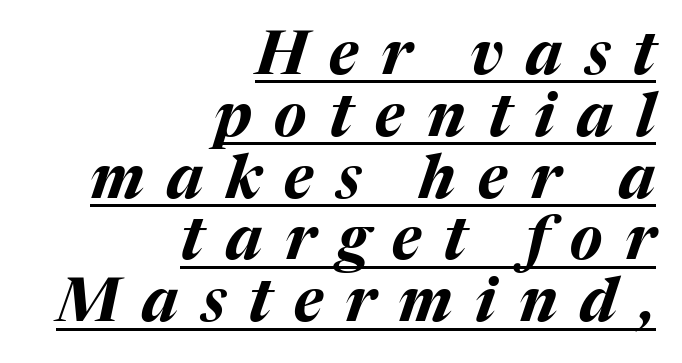
Q: Is the text bold? A: Yes.
Q: Is the text italic (slanted)? A: Yes, it leans right by about 17 degrees.
Q: Is the text underlined? A: Yes.
Q: How is the paragraph aligned? A: Right-aligned.
Q: Is the spacing between letters normal or unusually wide? A: Unusually wide.
Q: Is the spacing between lines tight, normal or loose? A: Tight.
Q: Width (condensed, normal, or wide)? A: Normal.
Q: Stroke contrast? A: Medium.
Q: x-height? A: Medium.
Q: Monospaced? A: No.
